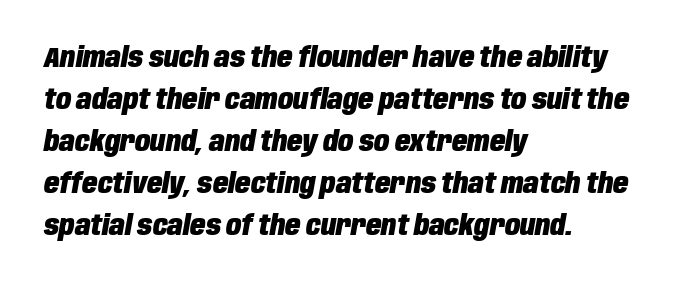
Q: Is the text bold? A: Yes.
Q: Is the text italic (slanted)? A: Yes, it leans right by about 10 degrees.
Q: Is the text underlined? A: No.
Q: How is the paragraph aligned? A: Left-aligned.
Q: Is the spacing between letters normal or unusually wide? A: Normal.
Q: Is the spacing between lines tight, normal or loose? A: Normal.
Q: Width (condensed, normal, or wide)? A: Condensed.
Q: Stroke contrast? A: Low.
Q: x-height? A: Large.
Q: Monospaced? A: No.
